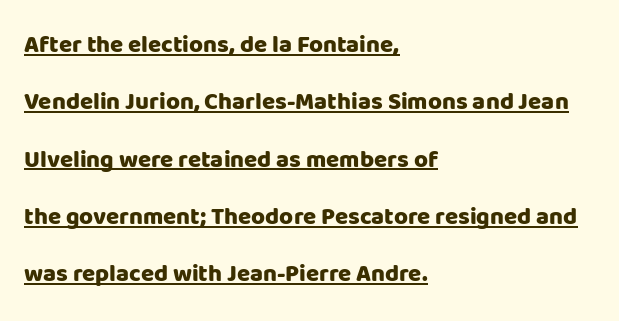
{"italic": "no", "bold": "yes", "underline": "yes", "align": "left", "line_spacing": "loose", "line_spacing_ratio": 2.39, "letter_spacing": "normal", "letter_spacing_em": 0.0, "glyph_px": 24}
